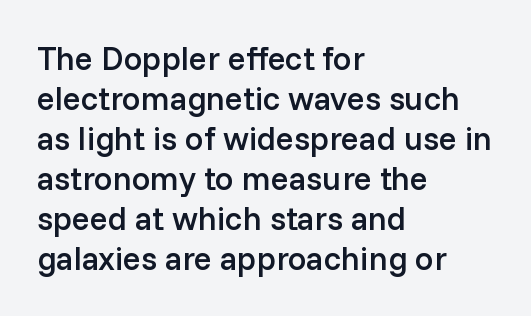
{"serif": "no", "italic": "no", "bold": "semi", "weight": "semibold", "width": "normal", "stroke_contrast": "low", "x_height": "medium", "monospaced": "no", "underline": "no", "align": "left", "line_spacing_ratio": 1.21, "letter_spacing": "normal", "letter_spacing_em": 0.0, "glyph_px": 33}
